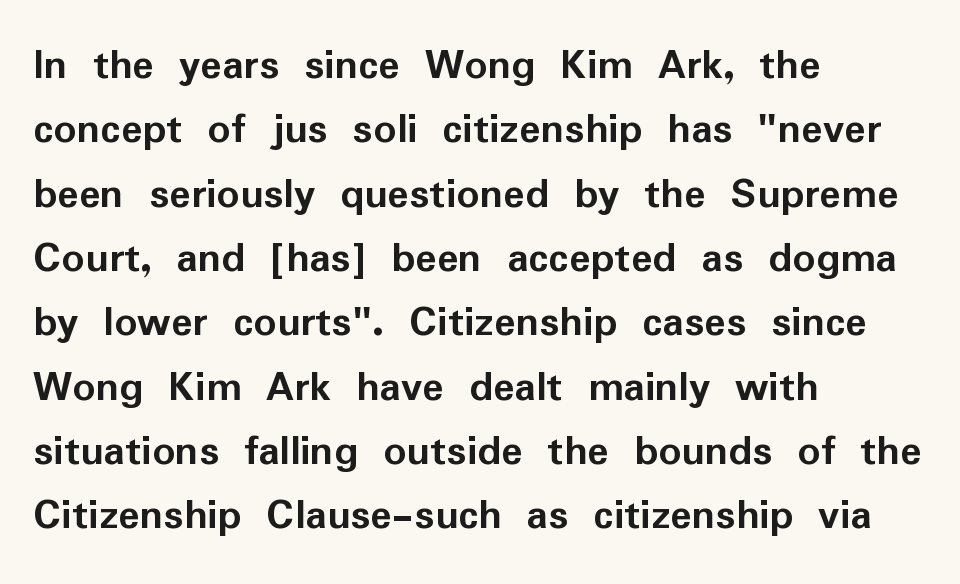
The text was rendered using a sans face with plain stroke endings. It's the straight-up-and-down kind of type. You could not count columns in this text — the font is proportionally spaced. Weight: bold.
